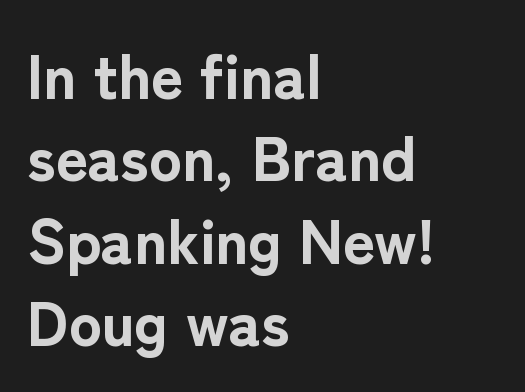
Q: Is the text bold? A: Yes.
Q: Is the text italic (slanted)? A: No, it is upright.
Q: Is the typeface a serif or a sans-serif typeface? A: Sans-serif.
Q: Is the text underlined? A: No.
Q: How is the paragraph aligned? A: Left-aligned.
Q: Is the spacing between letters normal or unusually wide? A: Normal.
Q: Is the spacing between lines tight, normal or loose? A: Normal.
Q: Width (condensed, normal, or wide)? A: Normal.
Q: Stroke contrast? A: Low.
Q: x-height? A: Medium.
Q: Monospaced? A: No.
